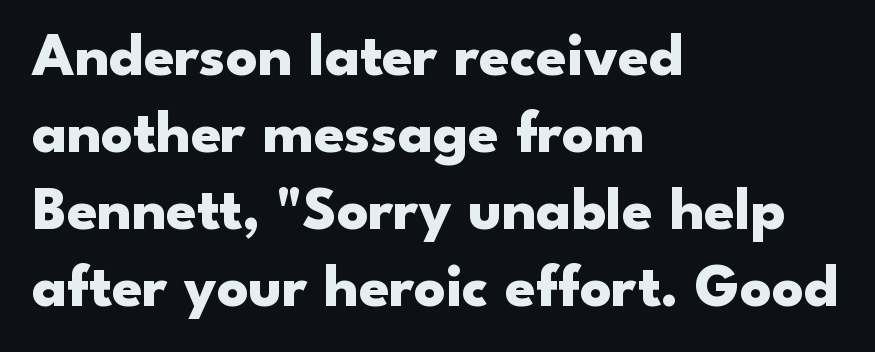
Do the letters lean? They stand straight. Think of a printed novel: that variable character pitch is what you see here. Where is the straight margin? On the left. How would I describe the line gaps? Plain and ordinary.
